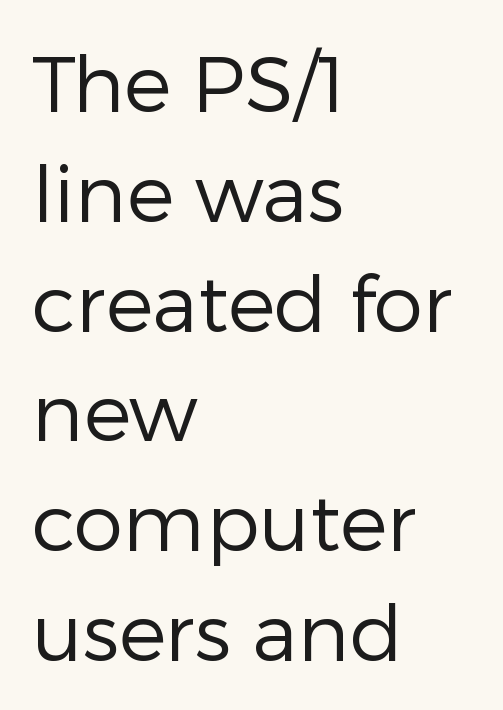
The image shows 79 px regular-weight sans-serif type, upright; set left-aligned, normal line spacing (1.39x), normal letter spacing, not underlined; low stroke contrast and a medium x-height.
